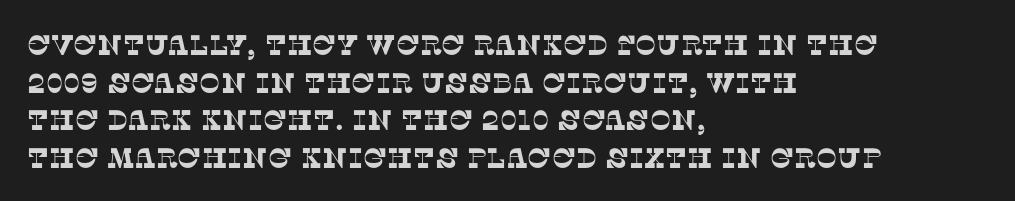
The image shows 28 px serif type; set left-aligned, normal line spacing (1.34x), normal letter spacing, not underlined; low stroke contrast and a large x-height.
